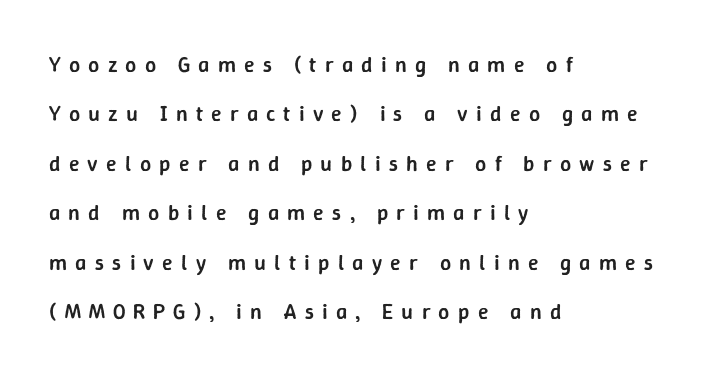
Between one letter and the next there's a generous, obvious gap. Quick note: underline off. Airy leading. Unlike italic type, these characters show no tilt at all. Every letter is mildly thick-stroked: semibold rather than bold.
